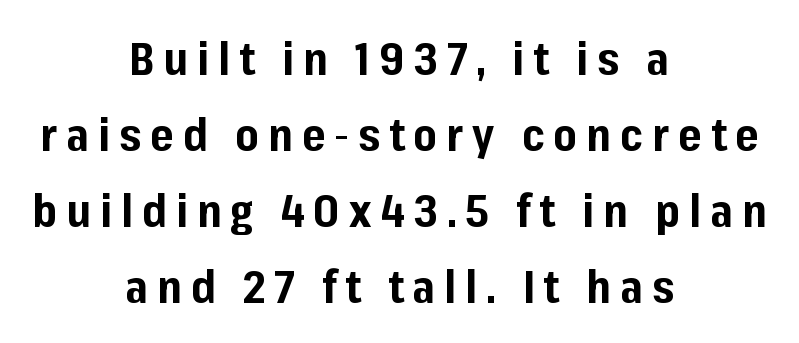
Students, observe: this is what conventionally led text looks like. Stroke thickness is high; the sample reads as a true bold. Is the letter spacing exaggerated? Yes — the characters are pushed far apart. These lines are rendered in a variable-pitch font. Check under the words: just untouched page. The passage is arranged like a title page — every line centered.
